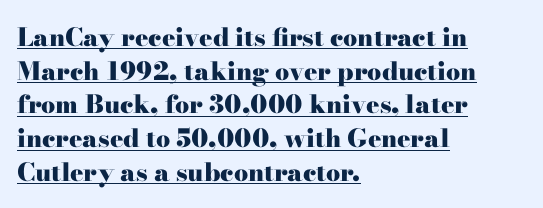
The image shows 25 px bold type, upright; set left-aligned, normal line spacing (1.35x), normal letter spacing, underlined.
